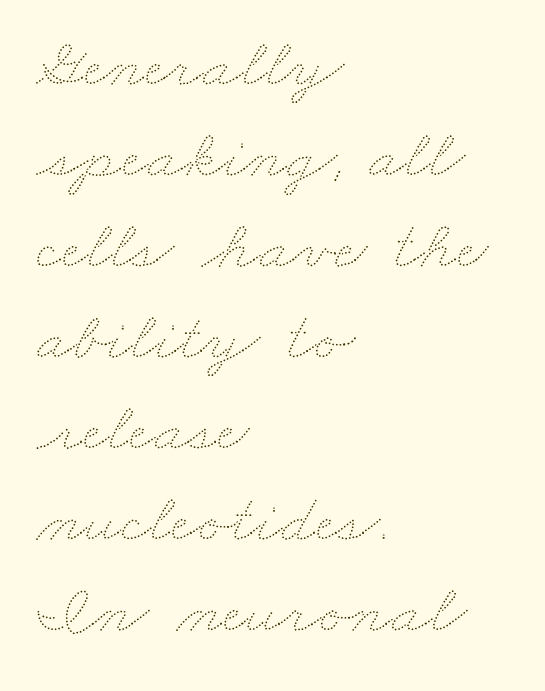
Q: Is the text bold? A: No.
Q: Is the text underlined? A: No.
Q: How is the paragraph aligned? A: Left-aligned.
Q: Is the spacing between letters normal or unusually wide? A: Normal.
Q: Is the spacing between lines tight, normal or loose? A: Normal.
Q: Width (condensed, normal, or wide)? A: Wide.
Q: Stroke contrast? A: Medium.
Q: x-height? A: Small.
Q: Monospaced? A: No.
